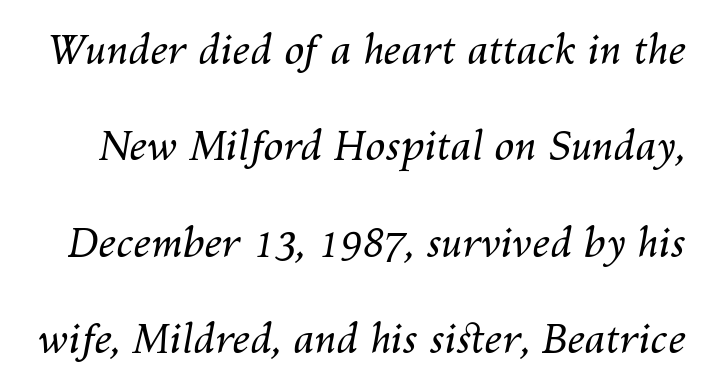
Here the designer chose a conventional face with non-uniform glyph widths. No letter is thick-stroked: the sample isn't bold. Inter-character spacing is left at the font's built-in metrics. Words float on clear page, feet unadorned. The specimen reads as italic at a glance.
